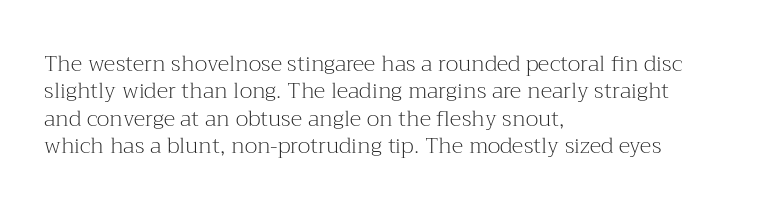
Q: Is the text bold? A: No.
Q: Is the text italic (slanted)? A: No, it is upright.
Q: Is the text underlined? A: No.
Q: How is the paragraph aligned? A: Left-aligned.
Q: Is the spacing between letters normal or unusually wide? A: Normal.
